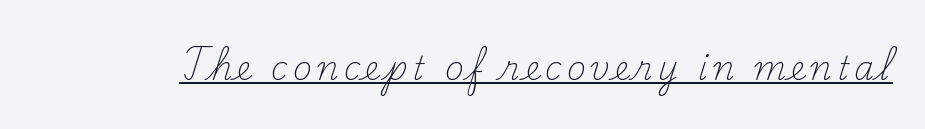
Q: Is the text bold? A: No.
Q: Is the text italic (slanted)? A: Yes.
Q: Is the text underlined? A: Yes.
Q: Width (condensed, normal, or wide)? A: Normal.
Q: Stroke contrast? A: Medium.
Q: x-height? A: Small.
Q: Monospaced? A: No.
